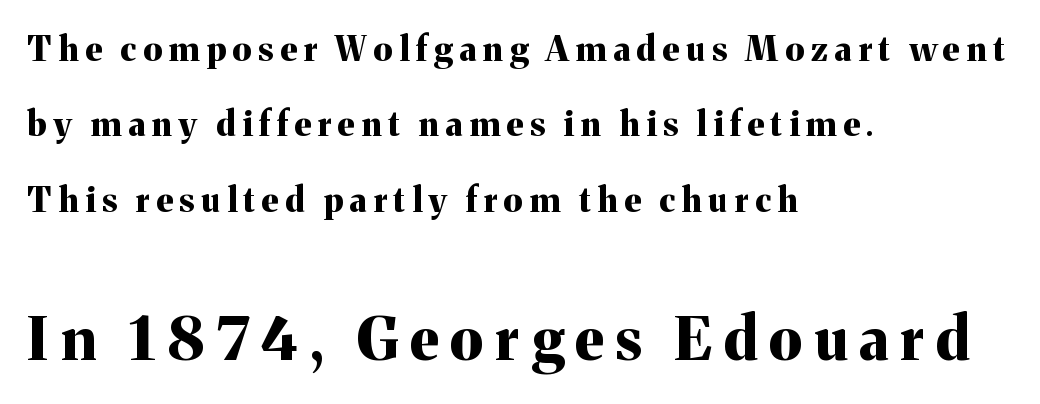
The image shows 59 px bold serif type, upright; set left-aligned, loose line spacing (2.22x), unusually wide letter spacing (+0.2 em), not underlined; the second (bottom) block is 1.74x larger; medium stroke contrast and a medium x-height.
